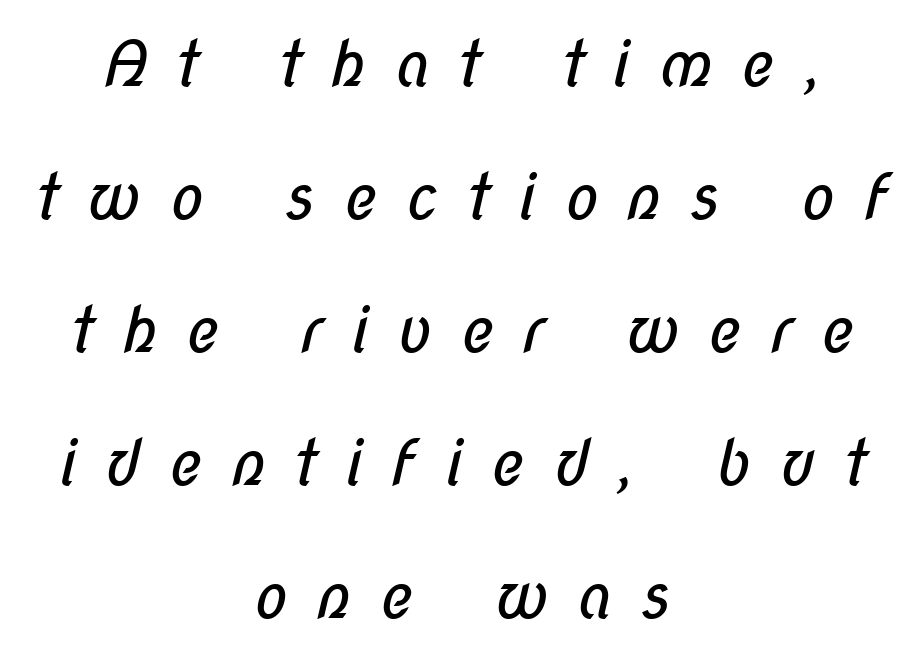
{"serif": "no", "bold": "no", "weight": "regular", "width": "condensed", "stroke_contrast": "low", "x_height": "medium", "monospaced": "no", "underline": "no", "align": "center", "line_spacing": "loose", "line_spacing_ratio": 2.11, "letter_spacing": "wide", "letter_spacing_em": 0.44, "glyph_px": 63}
